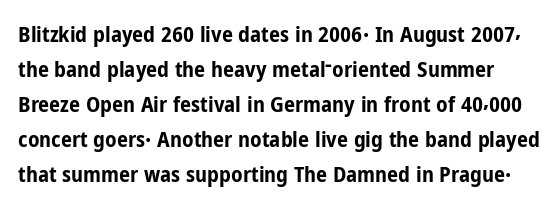
Q: Is the text bold? A: Yes.
Q: Is the text italic (slanted)? A: No, it is upright.
Q: Is the text underlined? A: No.
Q: Is the spacing between letters normal or unusually wide? A: Normal.
Q: Is the spacing between lines tight, normal or loose? A: Normal.
